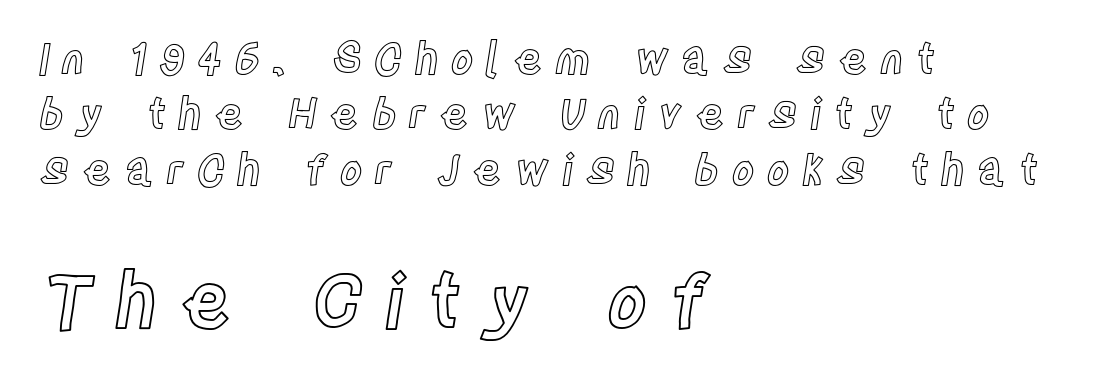
Q: Is the text italic (slanted)? A: Yes.
Q: Is the text underlined? A: No.
Q: How is the paragraph aligned? A: Left-aligned.
Q: Is the spacing between letters normal or unusually wide? A: Unusually wide.
Q: Is the spacing between lines tight, normal or loose? A: Normal.
Q: Which block of text is set in a larger size, the first (top) or the second (bottom)? A: The second (bottom) one.
Q: Width (condensed, normal, or wide)? A: Condensed.
Q: x-height? A: Large.
Q: Monospaced? A: No.
